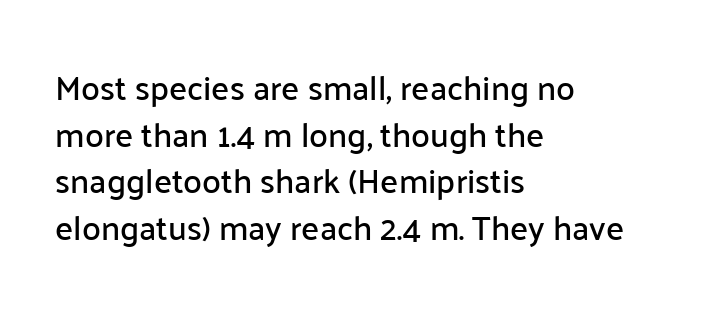
Horizontal alignment here is leftward, the default for most running prose. Interline gaps are of average width in this sample. Italic: no, the glyphs are upright roman. The typeface chosen for these lines omits serifs. Here the designer chose a conventional face with non-uniform glyph widths.
